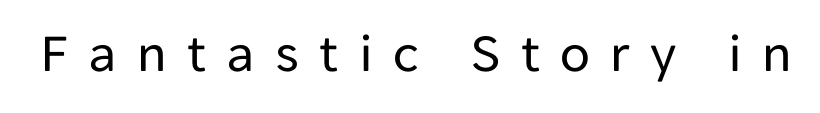
The image shows 55 px regular-weight sans-serif type, upright; set unusually wide letter spacing (+0.37 em), not underlined; low stroke contrast and a medium x-height.
